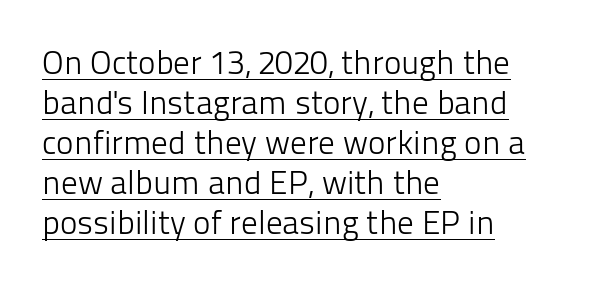
What kind of face is this? One without serifs — a sans. The passage shown is underscored from start to finish. A typesetter would call this proportional, since set widths differ per character. The setting favours the left margin, as ordinary paragraphs usually do. On a weight scale, this lands at 450 or below.
